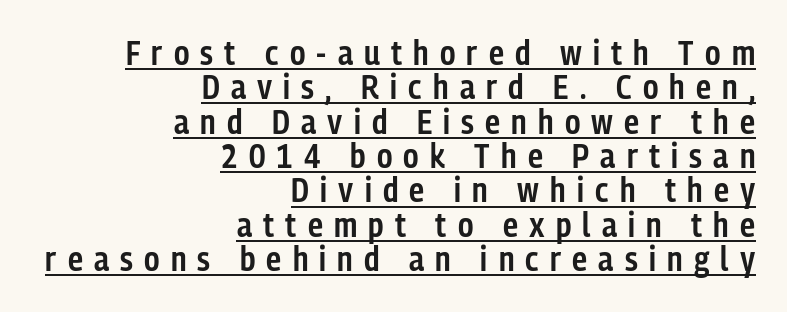
The image shows 34 px semibold, condensed sans-serif type, upright; set right-aligned, tight line spacing (1.01x), unusually wide letter spacing (+0.33 em), underlined; low stroke contrast and a medium x-height.
